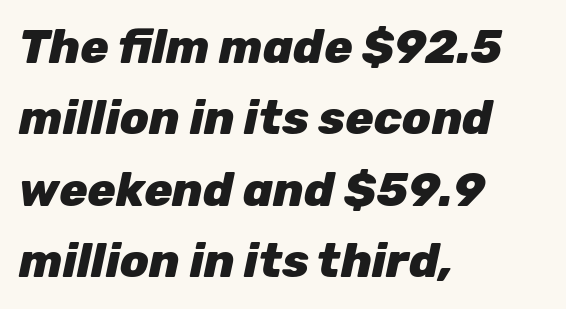
Type without underlining. Caption: bold face, heavy strokes. This sample has the flowing, uneven cadence of proportional lettering. Inter-character spacing is left at the font's built-in metrics. Typeset ragged right — the left edge is the straight one. The rendering uses a moderate line-height, typical for paragraphs.
